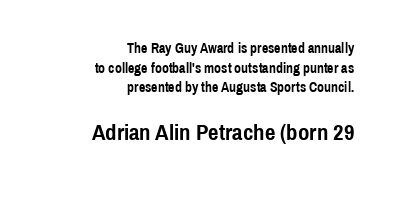
The image shows 23 px bold type, upright; set right-aligned, normal line spacing (1.41x), normal letter spacing, not underlined; the second (bottom) block is 1.64x larger.
